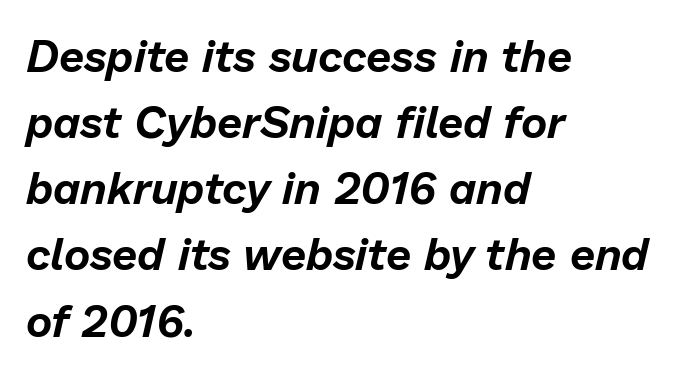
The passage shown is typed in a proportional face where columns would drift. Descenders are the only things crossing below the line. When letters slant like this, we call the style italic. These lines sit exactly where default settings would place them. Every row of glyphs begins at an identical x-position on the left.
